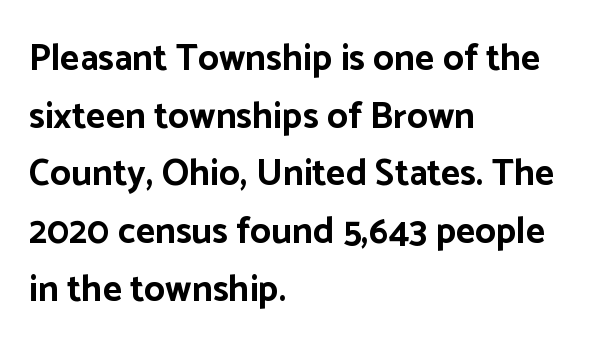
{"serif": "no", "italic": "no", "bold": "yes", "weight": "bold", "width": "normal", "stroke_contrast": "low", "x_height": "medium", "monospaced": "no", "underline": "no", "align": "left", "line_spacing": "normal", "line_spacing_ratio": 1.56, "letter_spacing": "normal", "letter_spacing_em": 0.0, "glyph_px": 37}
